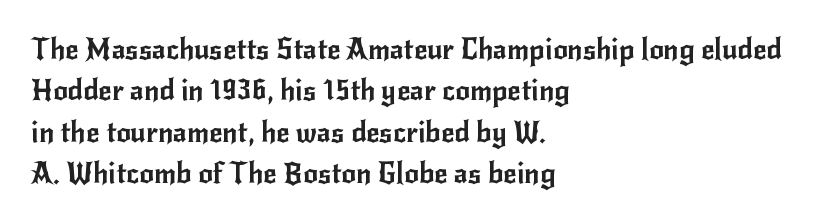
Q: Is the text italic (slanted)? A: No, it is upright.
Q: Is the typeface a serif or a sans-serif typeface? A: Sans-serif.
Q: Is the text underlined? A: No.
Q: How is the paragraph aligned? A: Left-aligned.
Q: Is the spacing between letters normal or unusually wide? A: Normal.
Q: Is the spacing between lines tight, normal or loose? A: Normal.
Q: Width (condensed, normal, or wide)? A: Normal.
Q: Stroke contrast? A: Low.
Q: x-height? A: Small.
Q: Monospaced? A: No.
